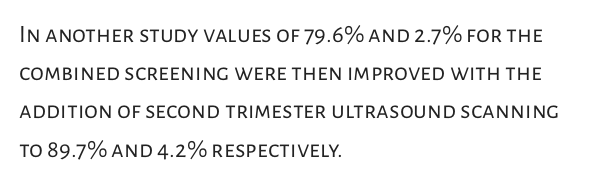
The image shows 25 px text type, upright; set left-aligned, normal line spacing (1.53x), normal letter spacing, not underlined.
